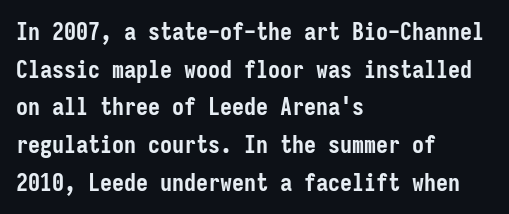
Heavy, bold letterforms. Quick note: underline off. The space between consecutive lines is moderate. This is roman type, the default non-slanted kind. The compositor pushed each line to the left boundary.
